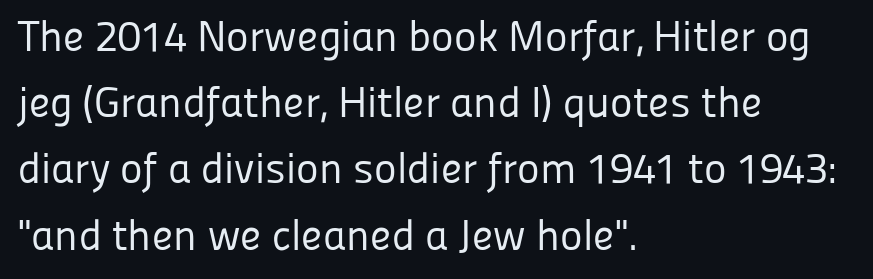
Varying glyph widths throughout — classic text-font behaviour. Short and long lines alike share a common starting point at left. Nope, not italic — everything's standing straight. Serifs: no, the terminals of the letterforms are clean. Vertically, the passage feels balanced, rows spaced as you'd expect. The area under the type is left untouched.
